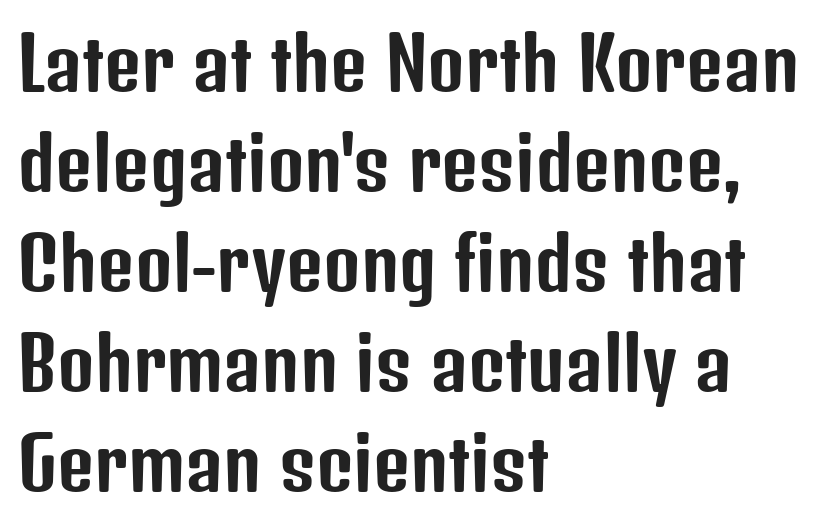
The image shows 72 px condensed sans-serif type, upright; set left-aligned, normal line spacing (1.39x), normal letter spacing, not underlined; low stroke contrast and a medium x-height.
